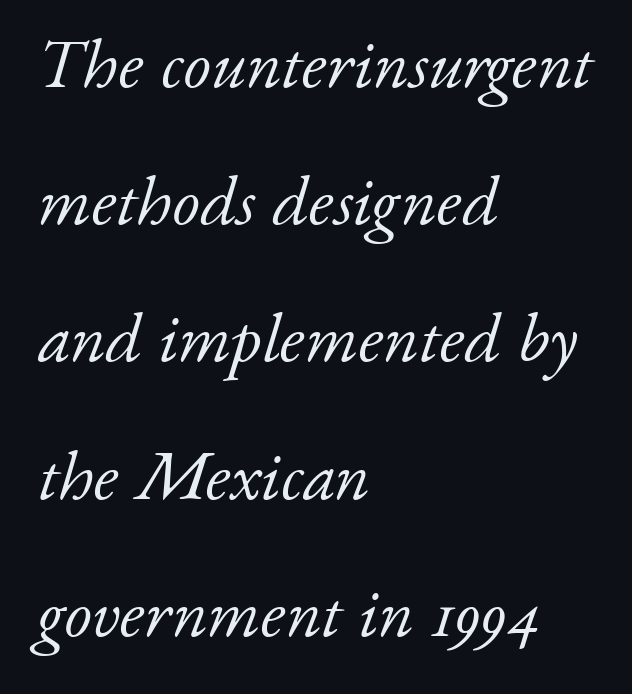
The image shows 70 px light serif type, italic (leaning right); set left-aligned, loose line spacing (1.96x), normal letter spacing, not underlined; low stroke contrast and a small x-height.
